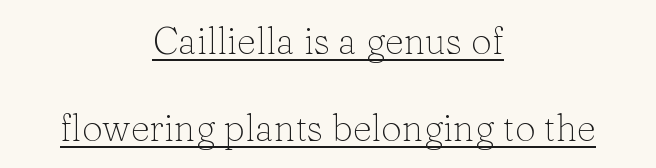
The passage shown is underscored from start to finish. Both edges are ragged and mirror each other, which tells us the setting is centered. Little horizontal feet cap the strokes, marking this as serif type. The line texture is even and compact thanks to regular tracking. Summary of vertical rhythm: relaxed, with wide interline spacing.
